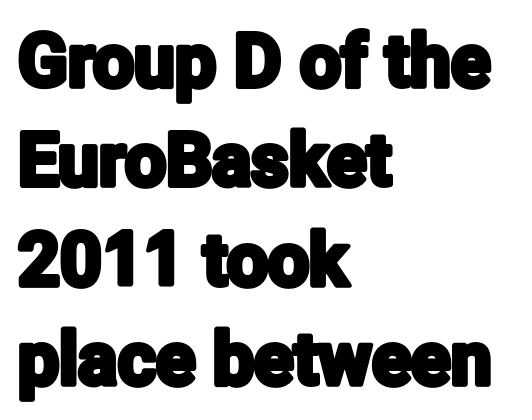
{"serif": "no", "italic": "no", "width": "condensed", "stroke_contrast": "low", "x_height": "medium", "monospaced": "no", "underline": "no", "align": "left", "line_spacing": "normal", "line_spacing_ratio": 1.36, "letter_spacing": "normal", "letter_spacing_em": 0.0, "glyph_px": 73}
